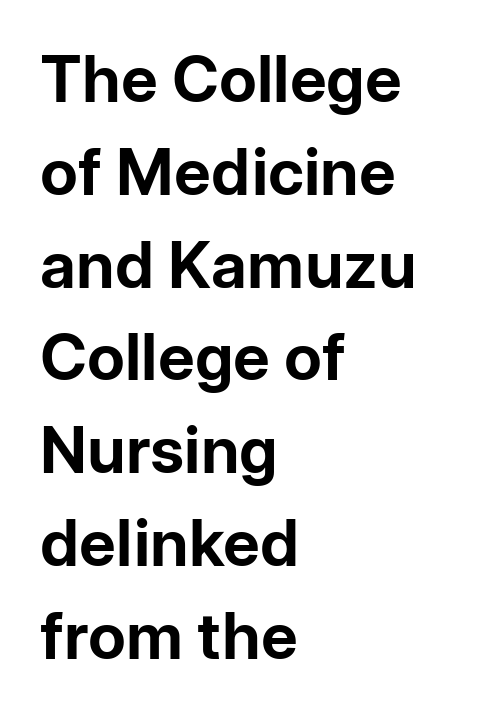
Q: Is the text bold? A: Yes.
Q: Is the text italic (slanted)? A: No, it is upright.
Q: Is the typeface a serif or a sans-serif typeface? A: Sans-serif.
Q: Is the text underlined? A: No.
Q: How is the paragraph aligned? A: Left-aligned.
Q: Is the spacing between letters normal or unusually wide? A: Normal.
Q: Is the spacing between lines tight, normal or loose? A: Normal.
Q: Width (condensed, normal, or wide)? A: Normal.
Q: Stroke contrast? A: Low.
Q: x-height? A: Medium.
Q: Monospaced? A: No.
